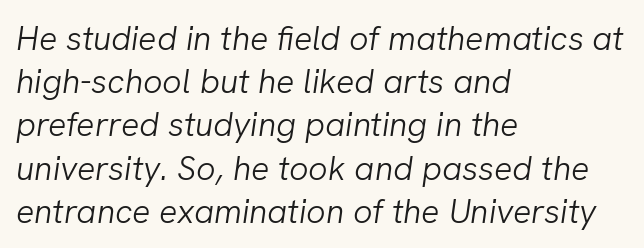
Does the leading feel generous? No, just average. No heavy texture on the line: the type isn't bold. Descender tails drop into unmarked territory. How are the letters spaced? Ordinarily, with no added tracking.
